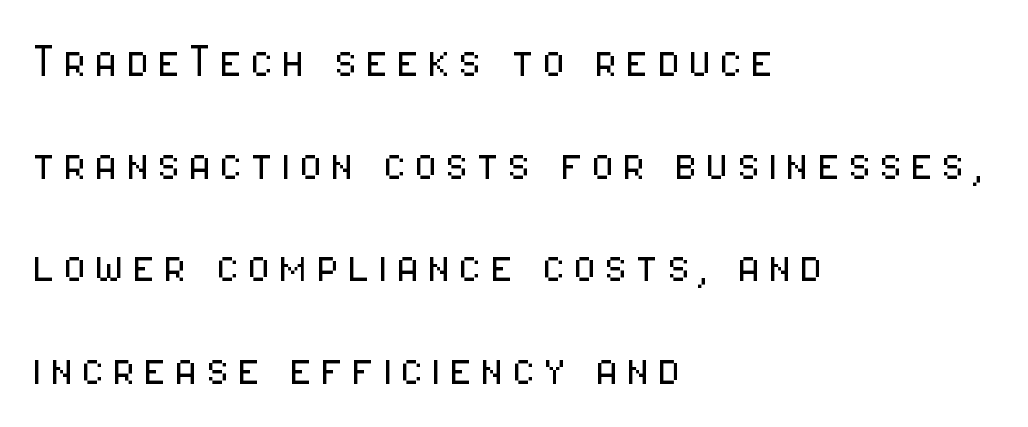
{"serif": "no", "italic": "no", "bold": "no", "weight": "light", "width": "condensed", "stroke_contrast": "low", "x_height": "medium", "monospaced": "no", "underline": "no", "align": "left", "line_spacing": "loose", "line_spacing_ratio": 1.9, "glyph_px": 54}
